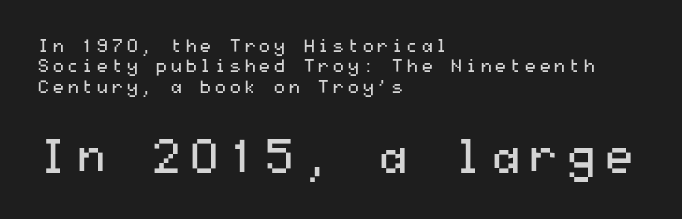
Q: Is the text bold? A: No.
Q: Is the text italic (slanted)? A: No, it is upright.
Q: Is the typeface a serif or a sans-serif typeface? A: Sans-serif.
Q: Is the text underlined? A: No.
Q: How is the paragraph aligned? A: Left-aligned.
Q: Is the spacing between lines tight, normal or loose? A: Tight.
Q: Which block of text is set in a larger size, the first (top) or the second (bottom)? A: The second (bottom) one.
Q: Width (condensed, normal, or wide)? A: Wide.
Q: Stroke contrast? A: Medium.
Q: x-height? A: Medium.
